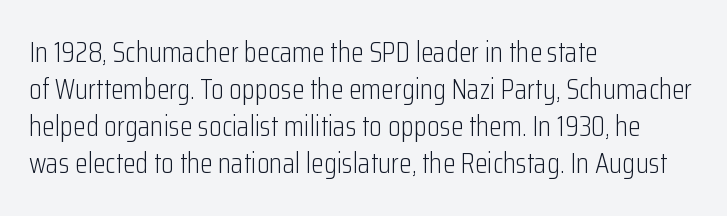
Q: Is the text bold? A: No.
Q: Is the text italic (slanted)? A: No, it is upright.
Q: Is the typeface a serif or a sans-serif typeface? A: Sans-serif.
Q: Is the text underlined? A: No.
Q: How is the paragraph aligned? A: Left-aligned.
Q: Is the spacing between letters normal or unusually wide? A: Normal.
Q: Is the spacing between lines tight, normal or loose? A: Normal.
Q: Width (condensed, normal, or wide)? A: Condensed.
Q: Stroke contrast? A: Low.
Q: x-height? A: Medium.
Q: Monospaced? A: No.
